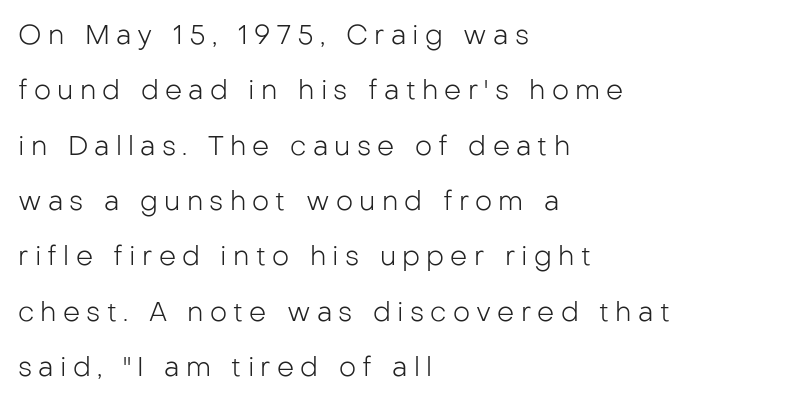
Q: Is the text bold? A: No.
Q: Is the text italic (slanted)? A: No, it is upright.
Q: Is the text underlined? A: No.
Q: How is the paragraph aligned? A: Left-aligned.
Q: Is the spacing between letters normal or unusually wide? A: Unusually wide.
Q: Is the spacing between lines tight, normal or loose? A: Loose.
